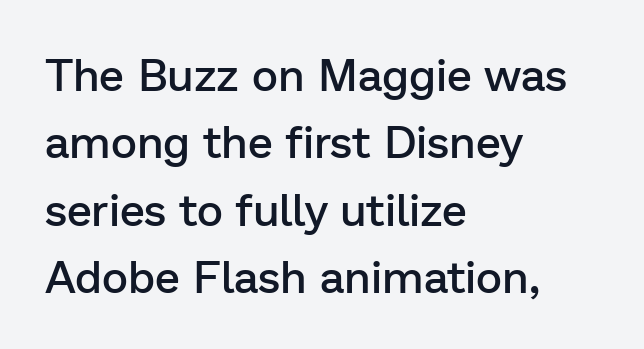
Q: Is the text bold? A: Semi-bold.
Q: Is the text italic (slanted)? A: No, it is upright.
Q: Is the typeface a serif or a sans-serif typeface? A: Sans-serif.
Q: Is the text underlined? A: No.
Q: How is the paragraph aligned? A: Left-aligned.
Q: Is the spacing between letters normal or unusually wide? A: Normal.
Q: Is the spacing between lines tight, normal or loose? A: Normal.
Q: Width (condensed, normal, or wide)? A: Normal.
Q: Stroke contrast? A: Low.
Q: x-height? A: Medium.
Q: Monospaced? A: No.
